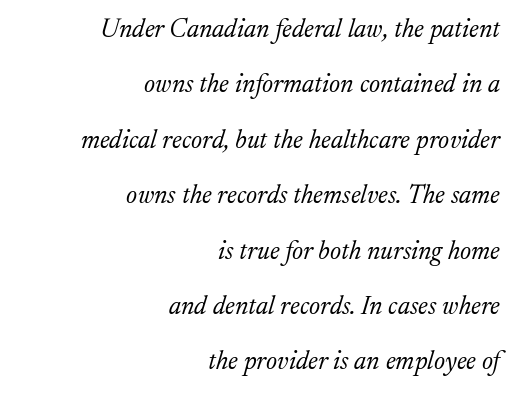
Q: Is the text bold? A: No.
Q: Is the text italic (slanted)? A: Yes, it leans right by about 17 degrees.
Q: Is the text underlined? A: No.
Q: How is the paragraph aligned? A: Right-aligned.
Q: Is the spacing between letters normal or unusually wide? A: Normal.
Q: Is the spacing between lines tight, normal or loose? A: Loose.
